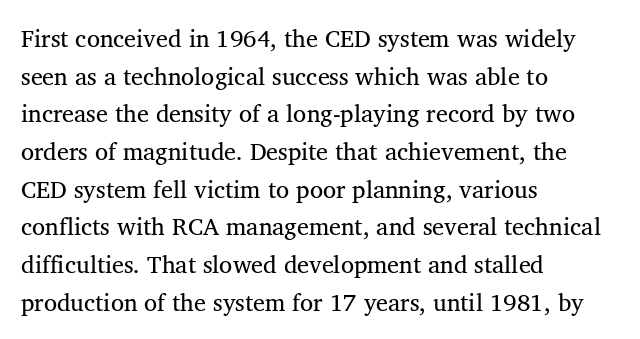
Q: Is the text bold? A: No.
Q: Is the text italic (slanted)? A: No, it is upright.
Q: Is the text underlined? A: No.
Q: How is the paragraph aligned? A: Left-aligned.
Q: Is the spacing between letters normal or unusually wide? A: Normal.
Q: Is the spacing between lines tight, normal or loose? A: Normal.
